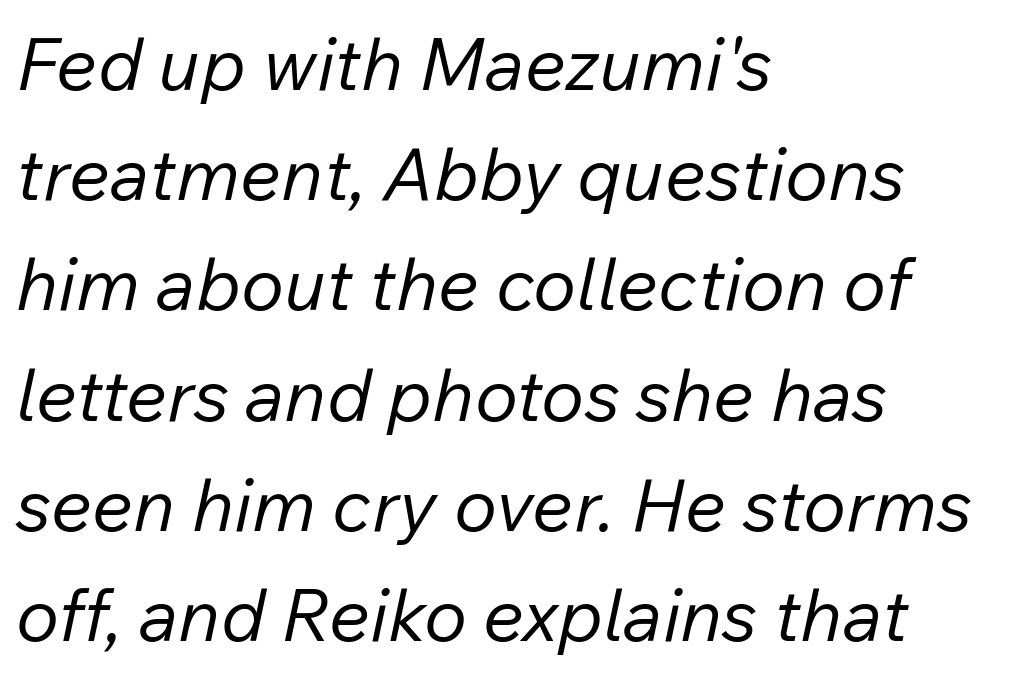
{"italic": "yes", "lean": "right", "slant_degrees": 12, "bold": "no", "weight": "regular", "width": "normal", "stroke_contrast": "low", "x_height": "medium", "monospaced": "no", "underline": "no", "align": "left", "line_spacing": "normal", "line_spacing_ratio": 1.51, "letter_spacing": "normal", "letter_spacing_em": 0.0, "glyph_px": 73}
